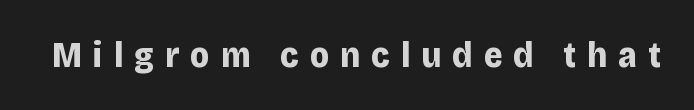
{"serif": "no", "italic": "no", "bold": "yes", "weight": "bold", "width": "normal", "stroke_contrast": "low", "x_height": "large", "monospaced": "no", "underline": "no", "letter_spacing": "wide", "letter_spacing_em": 0.31, "glyph_px": 36}
